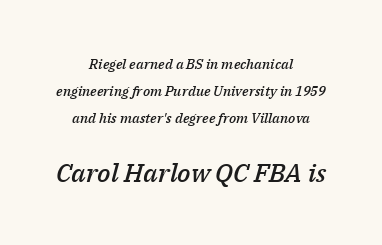
{"italic": "yes", "lean": "right", "slant_degrees": 14, "bold": "semi", "underline": "no", "align": "center", "line_spacing": "loose", "line_spacing_ratio": 1.92, "letter_spacing": "normal", "letter_spacing_em": 0.0, "larger_block": "second", "size_ratio": 1.86, "glyph_px": 26}
